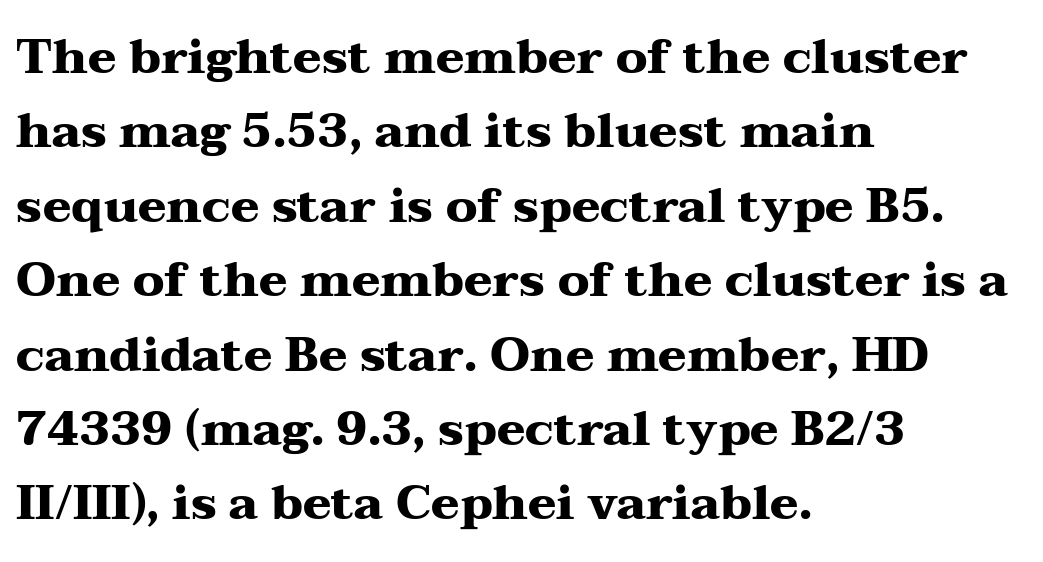
The image shows 48 px heavy, wide serif type, upright; set left-aligned, normal line spacing (1.55x), normal letter spacing, not underlined; medium stroke contrast and a medium x-height.
